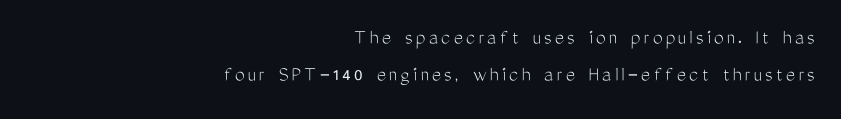
Is there any slant? The stems are plumb. The passage shown stacks its lines at a standard gap. The typesetting does not lean heavy: it is not bold. A student would call this right alignment; a typographer would say flush right, rag left.
